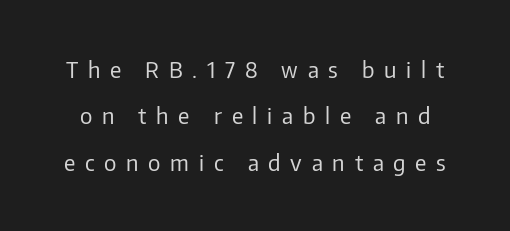
{"italic": "no", "bold": "no", "underline": "no", "line_spacing": "loose", "line_spacing_ratio": 2.11, "letter_spacing": "wide", "letter_spacing_em": 0.44, "glyph_px": 22}
